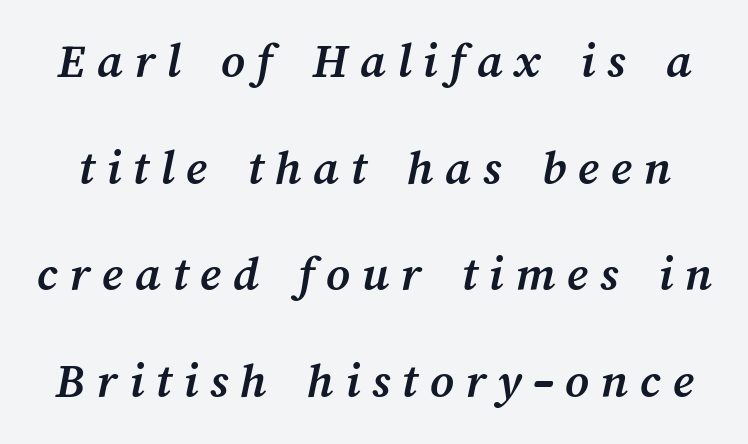
{"bold": "yes", "weight": "semibold", "width": "normal", "stroke_contrast": "medium", "x_height": "medium", "monospaced": "no", "underline": "no", "line_spacing": "loose", "line_spacing_ratio": 2.09, "letter_spacing": "wide", "letter_spacing_em": 0.23, "glyph_px": 51}
